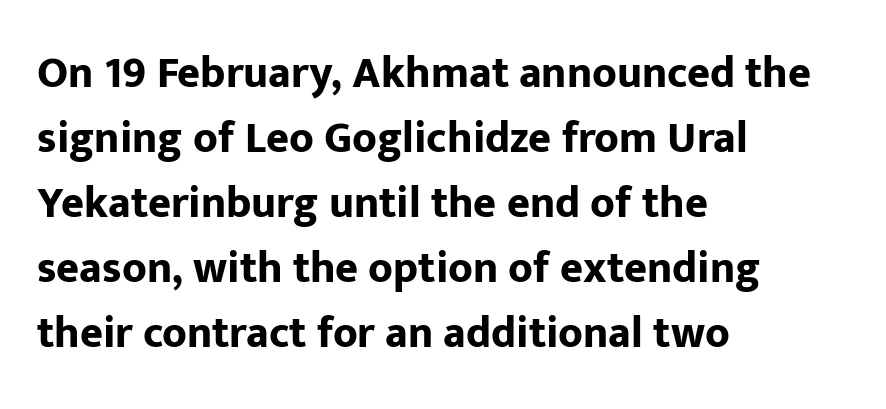
The image shows 44 px bold sans-serif type, upright; set left-aligned, normal line spacing (1.48x), normal letter spacing, not underlined; low stroke contrast and a medium x-height.
